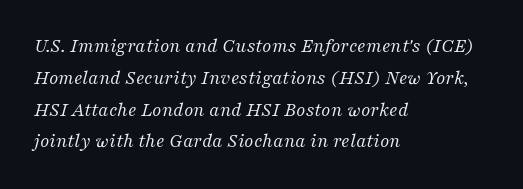
Notice how the passage keeps a crisp vertical edge on the left only. The passage shown leans; its letterforms are oblique. Stem width sits at or under what a default text font uses. Glyph-to-glyph distance matches everyday printed text. In terms of leading, this rendering sits right in the middle.
